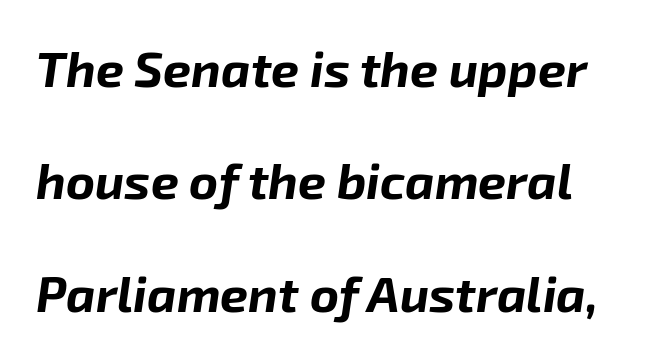
The image shows 50 px bold type, italic (leaning right); set loose line spacing (2.25x), normal letter spacing, not underlined; low stroke contrast and a medium x-height.
